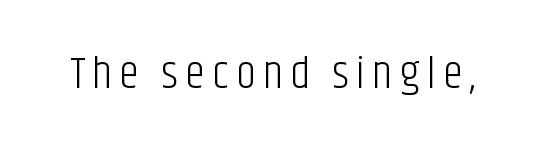
Q: Is the text bold? A: No.
Q: Is the text italic (slanted)? A: No, it is upright.
Q: Is the typeface a serif or a sans-serif typeface? A: Sans-serif.
Q: Is the text underlined? A: No.
Q: Width (condensed, normal, or wide)? A: Condensed.
Q: Stroke contrast? A: Low.
Q: x-height? A: Large.
Q: Monospaced? A: No.
